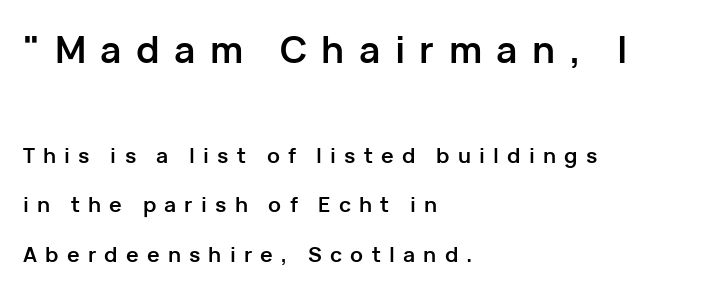
{"serif": "no", "italic": "no", "bold": "yes", "weight": "semibold", "width": "normal", "stroke_contrast": "low", "x_height": "medium", "monospaced": "no", "underline": "no", "align": "left", "line_spacing": "loose", "line_spacing_ratio": 2.36, "letter_spacing": "wide", "letter_spacing_em": 0.39, "larger_block": "first", "size_ratio": 1.76, "glyph_px": 37}
